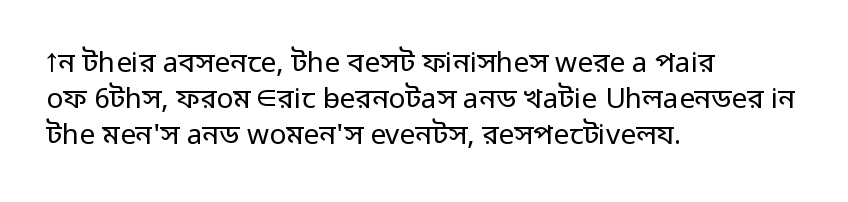
Q: Is the text bold? A: No.
Q: Is the text italic (slanted)? A: No, it is upright.
Q: Is the typeface a serif or a sans-serif typeface? A: Sans-serif.
Q: Is the text underlined? A: No.
Q: How is the paragraph aligned? A: Left-aligned.
Q: Is the spacing between letters normal or unusually wide? A: Normal.
Q: Is the spacing between lines tight, normal or loose? A: Normal.
Q: Width (condensed, normal, or wide)? A: Normal.
Q: Stroke contrast? A: Low.
Q: x-height? A: Medium.
Q: Monospaced? A: No.
